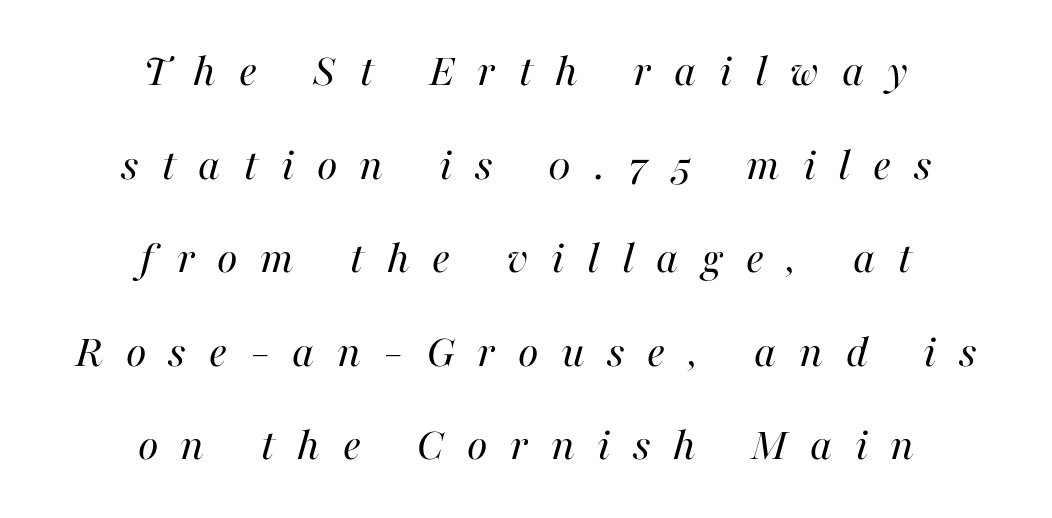
Q: Is the text bold? A: No.
Q: Is the text italic (slanted)? A: Yes, it leans right by about 16 degrees.
Q: Is the text underlined? A: No.
Q: How is the paragraph aligned? A: Centered.
Q: Is the spacing between letters normal or unusually wide? A: Unusually wide.
Q: Is the spacing between lines tight, normal or loose? A: Loose.
Q: Width (condensed, normal, or wide)? A: Normal.
Q: Stroke contrast? A: High.
Q: x-height? A: Medium.
Q: Monospaced? A: No.
